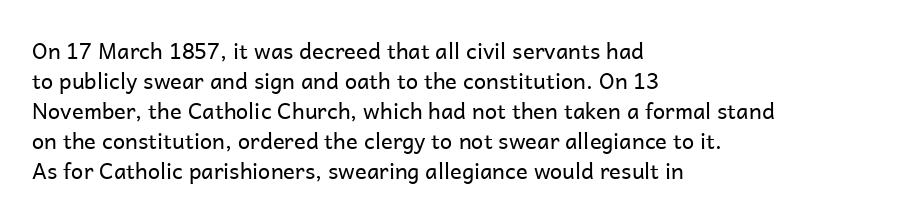
The image shows 22 px text type, upright; set left-aligned, normal line spacing (1.36x), normal letter spacing, not underlined.
